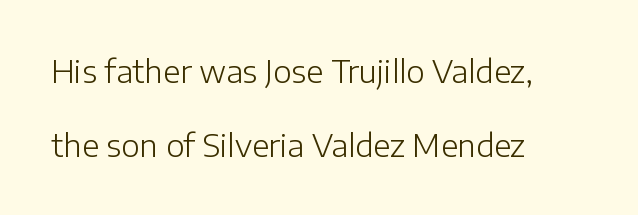
Q: Is the text bold? A: No.
Q: Is the text italic (slanted)? A: No, it is upright.
Q: Is the typeface a serif or a sans-serif typeface? A: Sans-serif.
Q: Is the text underlined? A: No.
Q: How is the paragraph aligned? A: Left-aligned.
Q: Is the spacing between letters normal or unusually wide? A: Normal.
Q: Is the spacing between lines tight, normal or loose? A: Loose.
Q: Width (condensed, normal, or wide)? A: Normal.
Q: Stroke contrast? A: Low.
Q: x-height? A: Medium.
Q: Monospaced? A: No.
